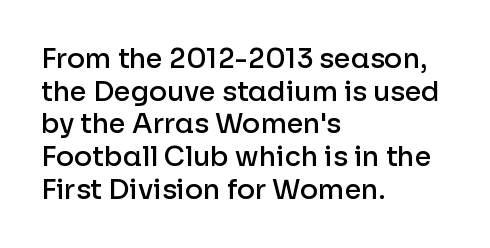
{"italic": "no", "bold": "semi", "underline": "no", "align": "left", "line_spacing_ratio": 1.21, "letter_spacing": "normal", "letter_spacing_em": 0.0, "glyph_px": 27}
